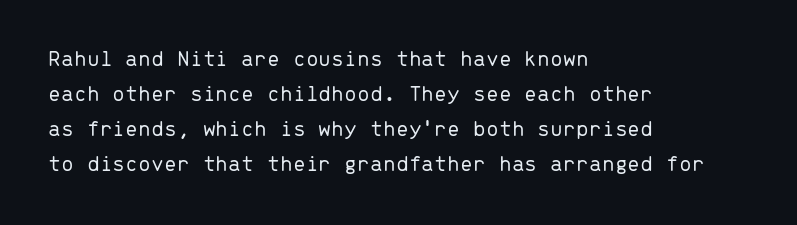
Q: Is the text bold? A: No.
Q: Is the text italic (slanted)? A: No, it is upright.
Q: Is the text underlined? A: No.
Q: How is the paragraph aligned? A: Left-aligned.
Q: Is the spacing between letters normal or unusually wide? A: Normal.
Q: Is the spacing between lines tight, normal or loose? A: Normal.
